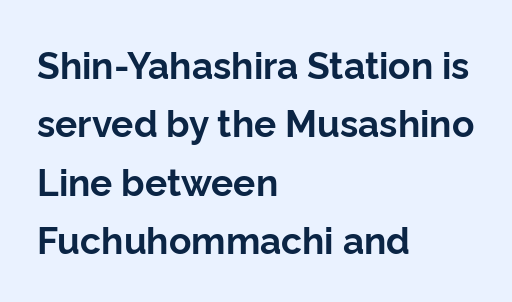
You could not count columns in this text — the font is proportionally spaced. The face used here has the dense, thick strokes of a bold. Notice how descenders clear the ascenders below comfortably — that's standard leading. Letterform terminals end flat and unadorned throughout the passage.
